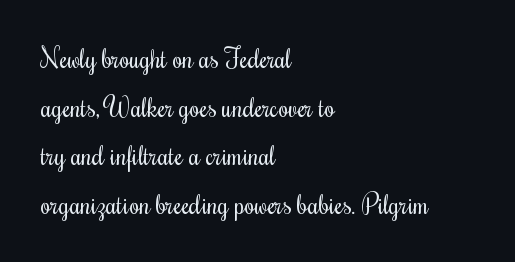
{"bold": "no", "underline": "no", "align": "left", "line_spacing_ratio": 1.87, "letter_spacing": "normal", "letter_spacing_em": 0.0, "glyph_px": 26}
